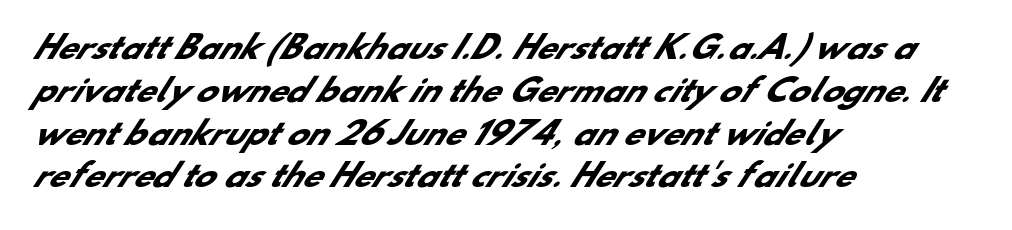
The image shows 31 px heavy sans-serif type; set left-aligned, normal line spacing (1.38x), normal letter spacing, not underlined; low stroke contrast and a small x-height.
